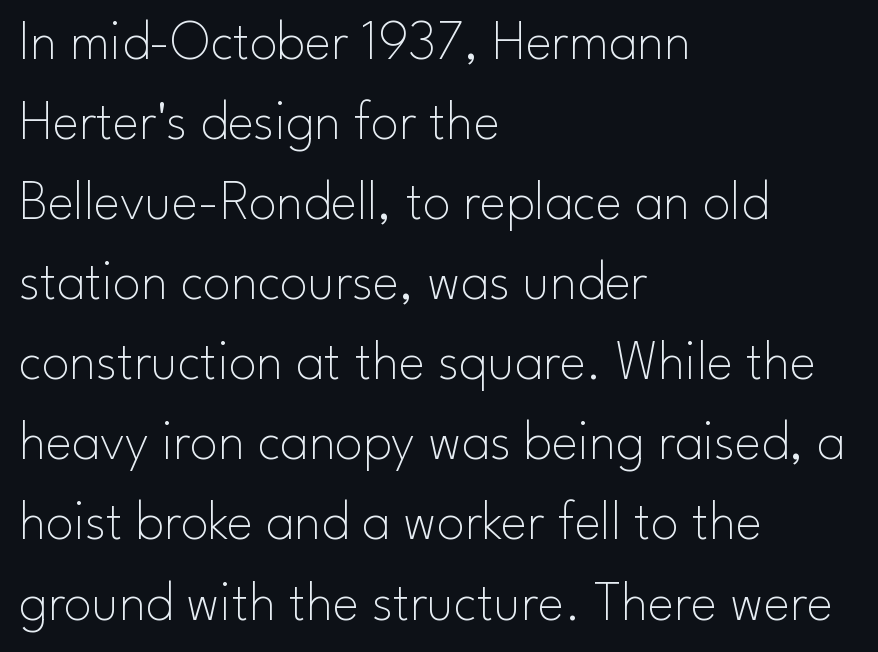
{"serif": "no", "italic": "no", "bold": "no", "weight": "thin", "width": "normal", "stroke_contrast": "low", "x_height": "small", "monospaced": "no", "underline": "no", "align": "left", "line_spacing": "normal", "line_spacing_ratio": 1.43, "letter_spacing": "normal", "letter_spacing_em": 0.0, "glyph_px": 56}
